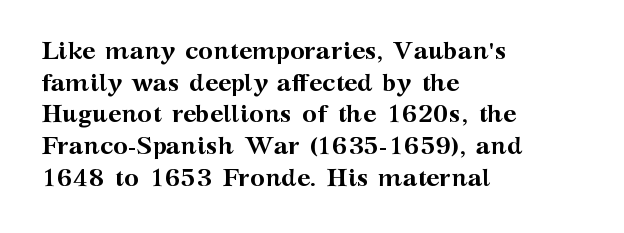
Short and long lines alike share a common starting point at left. The vertical gap from one line to the next is medium. Does the lettering tilt? It doesn't — this is upright. Underline: absent. The tracking reads as untouched default to a designer's eye. Chunky letters — that's bold for sure.
